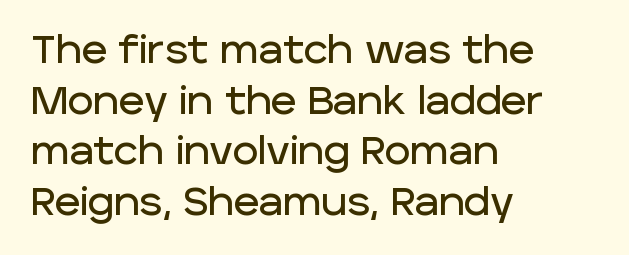
Q: Is the text italic (slanted)? A: No, it is upright.
Q: Is the typeface a serif or a sans-serif typeface? A: Sans-serif.
Q: Is the text underlined? A: No.
Q: How is the paragraph aligned? A: Left-aligned.
Q: Is the spacing between letters normal or unusually wide? A: Normal.
Q: Is the spacing between lines tight, normal or loose? A: Normal.
Q: Width (condensed, normal, or wide)? A: Normal.
Q: Stroke contrast? A: Low.
Q: x-height? A: Large.
Q: Monospaced? A: No.
